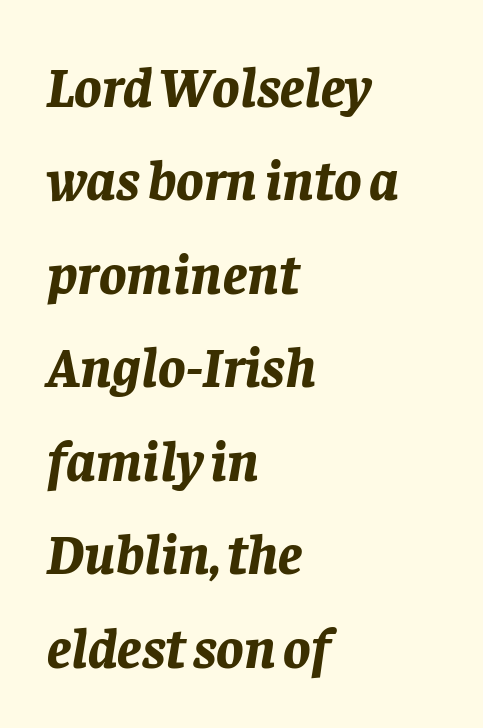
The image shows 57 px bold type, italic (leaning right); set left-aligned, normal line spacing (1.64x), normal letter spacing, not underlined; low stroke contrast and a large x-height.
